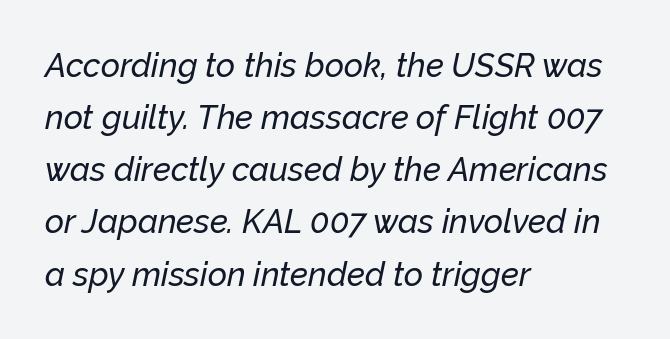
Q: Is the text italic (slanted)? A: Yes, it leans right by about 12 degrees.
Q: Is the text underlined? A: No.
Q: How is the paragraph aligned? A: Left-aligned.
Q: Is the spacing between letters normal or unusually wide? A: Normal.
Q: Is the spacing between lines tight, normal or loose? A: Normal.
Q: Width (condensed, normal, or wide)? A: Normal.
Q: Stroke contrast? A: Low.
Q: x-height? A: Medium.
Q: Monospaced? A: No.
